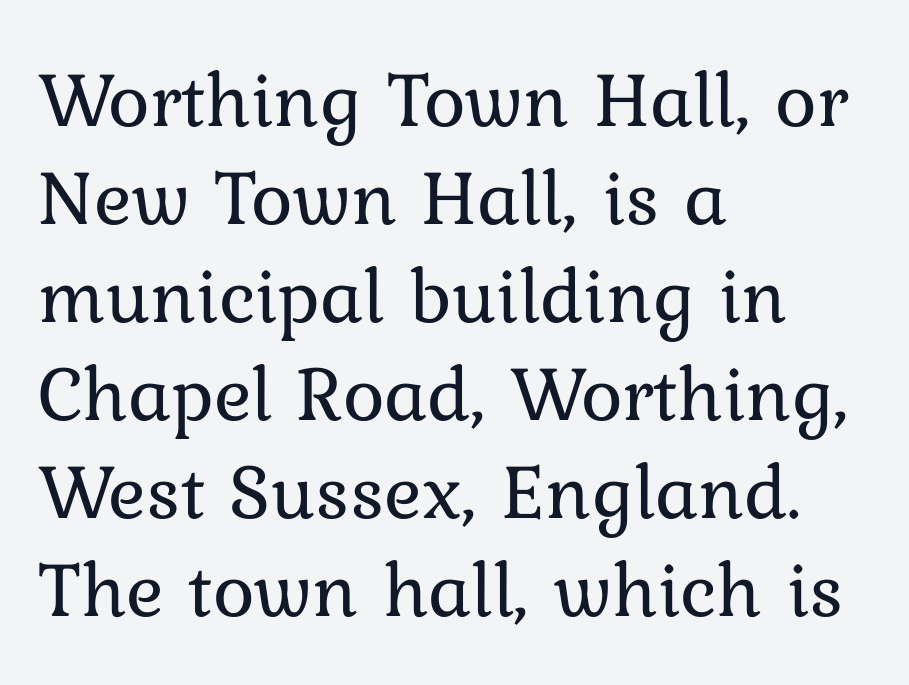
{"italic": "no", "bold": "no", "weight": "regular", "width": "normal", "stroke_contrast": "low", "x_height": "medium", "monospaced": "no", "underline": "no", "align": "left", "line_spacing_ratio": 1.24, "letter_spacing": "normal", "letter_spacing_em": 0.0, "glyph_px": 79}
